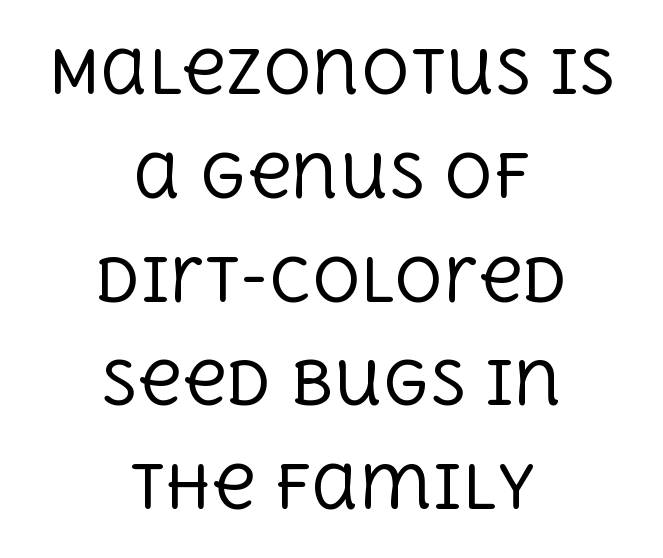
{"serif": "yes", "italic": "no", "bold": "no", "weight": "regular", "width": "normal", "x_height": "large", "monospaced": "no", "underline": "no", "align": "center", "line_spacing_ratio": 1.73, "letter_spacing": "normal", "letter_spacing_em": 0.0, "glyph_px": 60}
